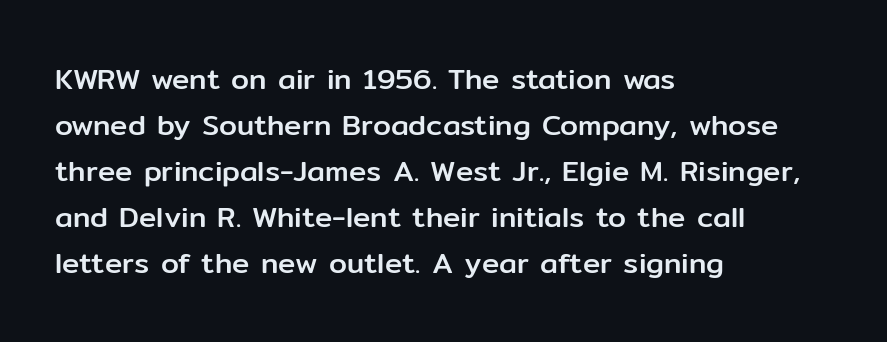
Note the varied advance widths — an 'i' is clearly narrower than an 'm'. Teacher's note: observe the even left margin — that is flush-left alignment. Students, note that the glyphs here touch the page at normal intervals. The line-height multiplier appears to be the usual default.
